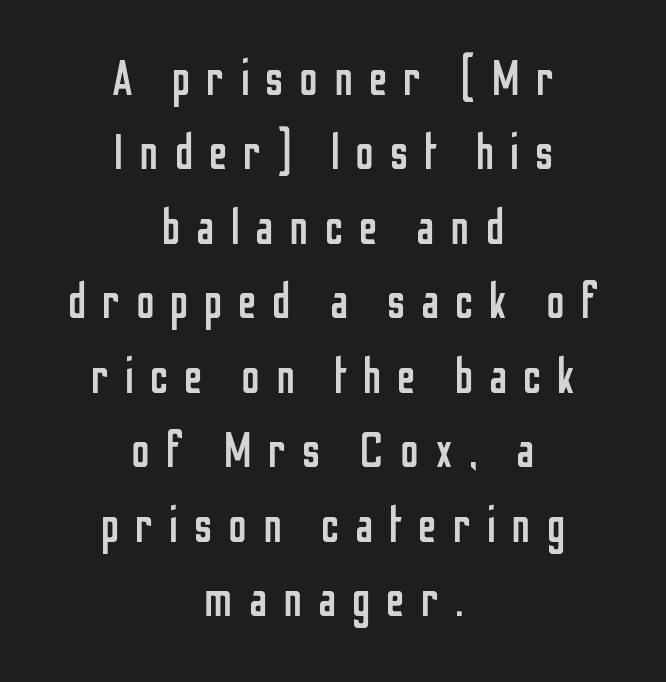
The image shows 50 px regular-weight, condensed sans-serif type, upright; set centered, normal line spacing (1.49x), unusually wide letter spacing (+0.32 em), not underlined; low stroke contrast and a medium x-height.
